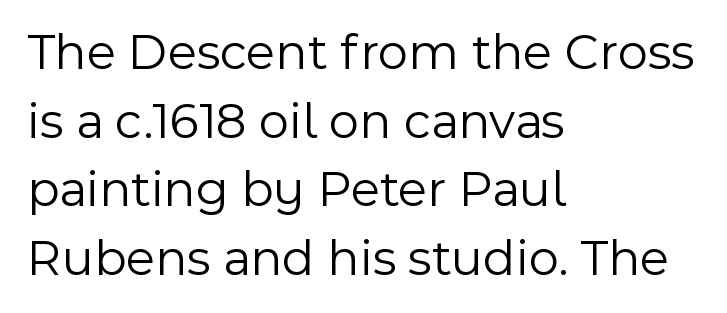
The face used here is a sans, in the tradition of grotesques and geometrics. A typesetter would call this proportional, since set widths differ per character. Do the letters lean? They stand straight. Leading matches the norm, producing a regular column.
